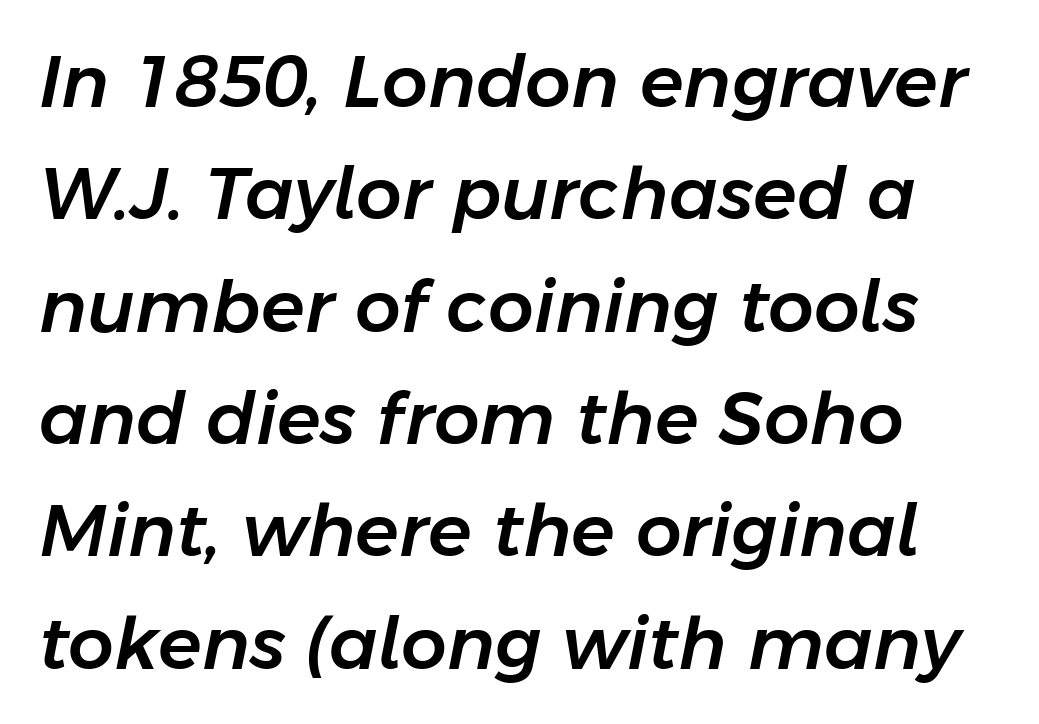
Q: Is the text italic (slanted)? A: Yes, it leans right by about 11 degrees.
Q: Is the text underlined? A: No.
Q: How is the paragraph aligned? A: Left-aligned.
Q: Is the spacing between letters normal or unusually wide? A: Normal.
Q: Is the spacing between lines tight, normal or loose? A: Normal.
Q: Width (condensed, normal, or wide)? A: Normal.
Q: Stroke contrast? A: Low.
Q: x-height? A: Medium.
Q: Monospaced? A: No.
